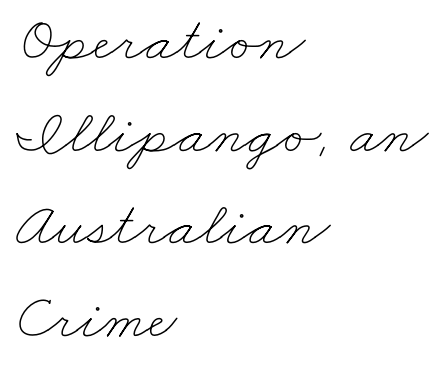
Q: Is the text bold? A: No.
Q: Is the text underlined? A: No.
Q: How is the paragraph aligned? A: Left-aligned.
Q: Is the spacing between letters normal or unusually wide? A: Normal.
Q: Is the spacing between lines tight, normal or loose? A: Normal.
Q: Width (condensed, normal, or wide)? A: Wide.
Q: Stroke contrast? A: Low.
Q: x-height? A: Small.
Q: Monospaced? A: No.
